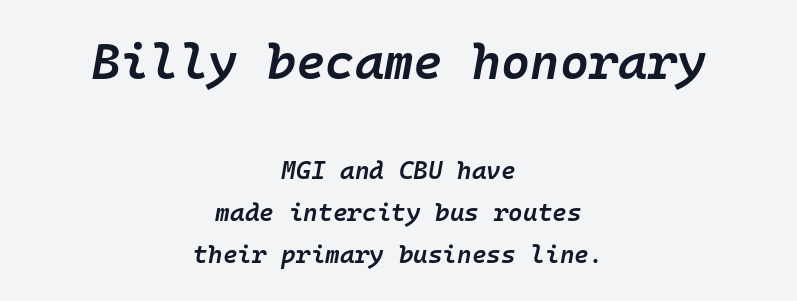
The image shows 50 px semibold type, italic (leaning right), monospaced; set centered, normal line spacing (1.67x), normal letter spacing, not underlined; the first (top) block is 2.0x larger; low stroke contrast and a medium x-height.
